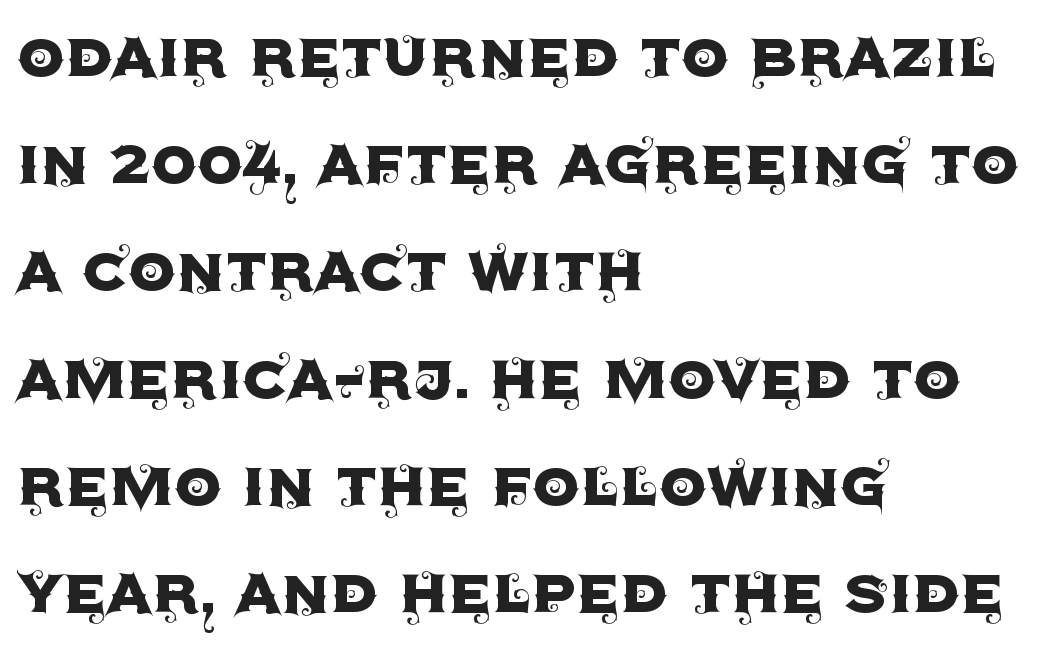
These lines keep a tight, regular rhythm from letter to letter. This sample keeps an unexceptional amount of space between lines. Layout note: lines flush left. Letters rest on an invisible, unmarked baseline. Characters remain perfectly vertical along every line.
